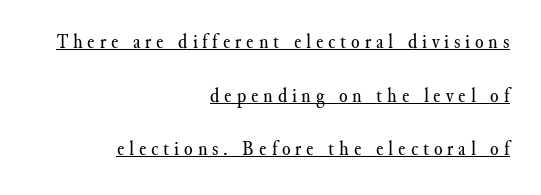
Q: Is the text bold? A: No.
Q: Is the text italic (slanted)? A: No, it is upright.
Q: Is the text underlined? A: Yes.
Q: How is the paragraph aligned? A: Right-aligned.
Q: Is the spacing between letters normal or unusually wide? A: Unusually wide.
Q: Is the spacing between lines tight, normal or loose? A: Loose.
